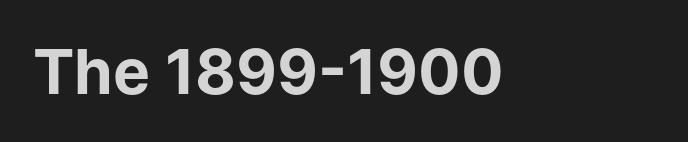
The glyphs are unaccompanied by any horizontal stroke below them. You'd pick this weight for a headline — it's a proper bold. The rendering keeps characters at their native spacing. Note: no serifs on the glyphs. Tall strokes in this sample are plumb rather than angled. This sample has the flowing, uneven cadence of proportional lettering.
